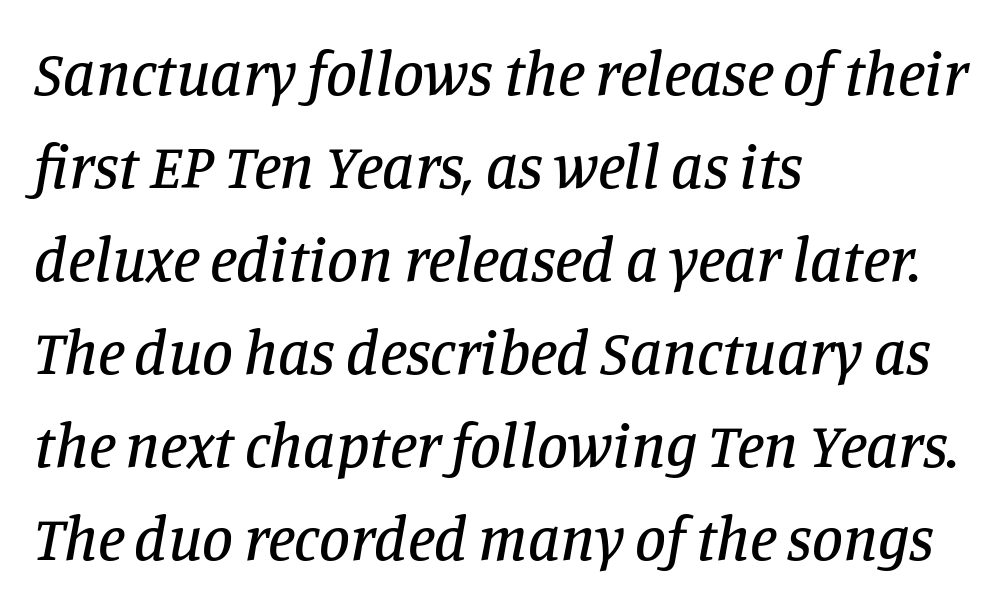
The image shows 62 px serif type, italic (leaning right); set left-aligned, normal line spacing (1.5x), normal letter spacing, not underlined; low stroke contrast and a large x-height.
